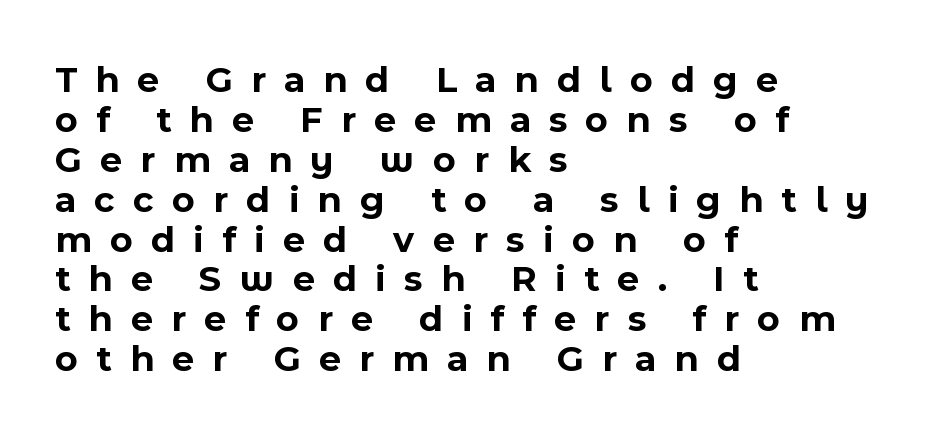
The image shows 38 px bold sans-serif type, upright; set left-aligned, tight line spacing (1.05x), unusually wide letter spacing (+0.48 em), not underlined; a medium x-height.
